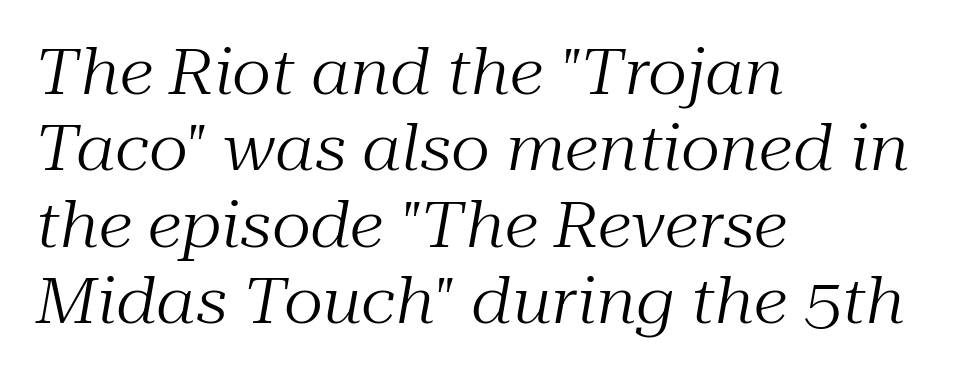
Type without underlining. Tracking here is standard; glyphs follow each other at the usual distance. You can tell it's italic because the verticals aren't actually vertical. Varying glyph widths throughout — classic text-font behaviour. Observe the serifs anchoring each vertical stroke in this sample. These lines are set flush left with a ragged right edge.
